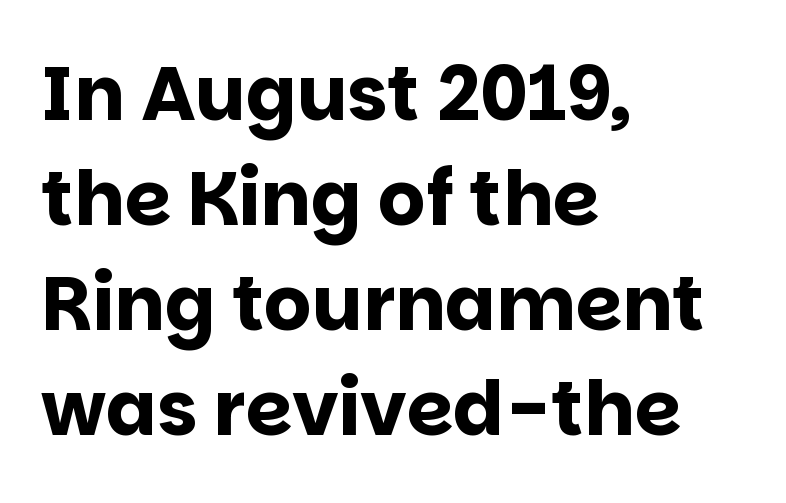
Students, this is bold: see how much ink each stroke carries. The vertical gap from one line to the next is medium. Descenders are the only things crossing below the line. It's the straight-up-and-down kind of type. You could call the tracking neutral — neither tight nor loose. Compared with a centered layout, this one pins lines to the left instead.
